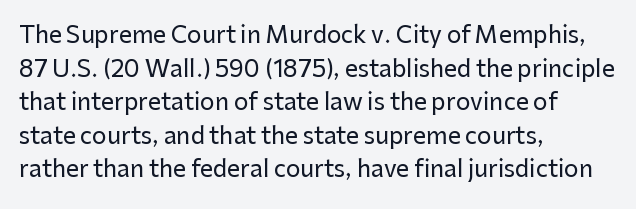
Notice how the passage keeps a crisp vertical edge on the left only. Ascenders rise straight up at ninety degrees. The passage shown is not underscored anywhere. Tracking value appears to be zero — textbook default spacing.
